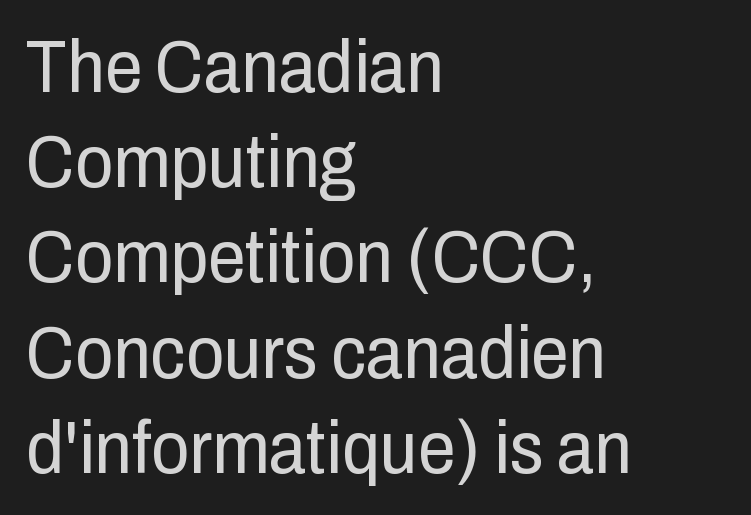
The image shows 75 px regular-weight, condensed sans-serif type, upright; set left-aligned, normal line spacing (1.27x), normal letter spacing, not underlined; low stroke contrast and a medium x-height.
